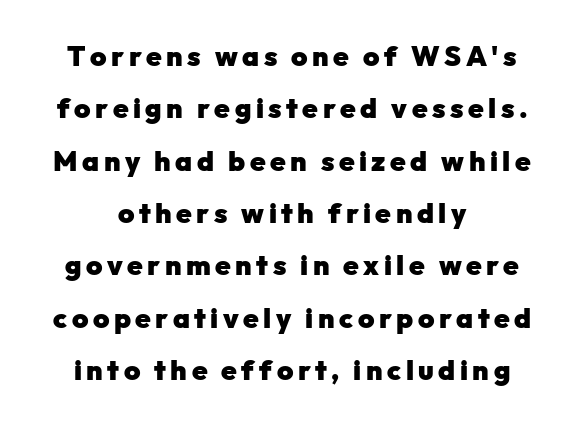
{"serif": "no", "italic": "no", "bold": "yes", "weight": "heavy", "width": "normal", "stroke_contrast": "low", "x_height": "medium", "monospaced": "no", "underline": "no", "align": "center", "line_spacing_ratio": 1.87, "glyph_px": 28}
